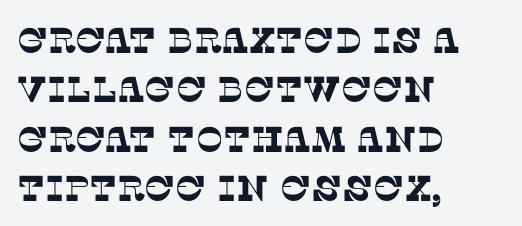
One glance says typical: line gaps are just what's usual. Look at the bottom of the vertical strokes: they flare into serifs here. This sample has the flowing, uneven cadence of proportional lettering. Glance below the letters and you will spot only blank space. What stands out about the letter spacing? Nothing — it is the standard amount.
